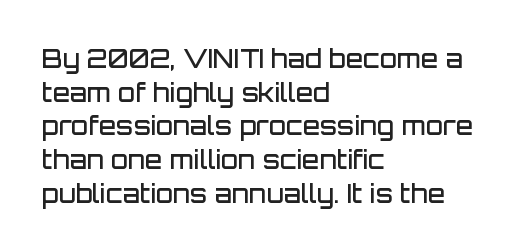
The image shows 25 px text type, upright; set left-aligned, normal line spacing (1.35x), normal letter spacing, not underlined.
